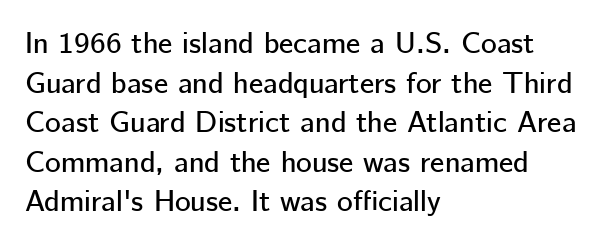
The face used here is proportionally spaced, like ordinary book or web type. A typesetter would mark this as roman, not italic. Grotesque or geometric, the face here clearly has no serifs. Inter-character spacing is left at the font's built-in metrics.
